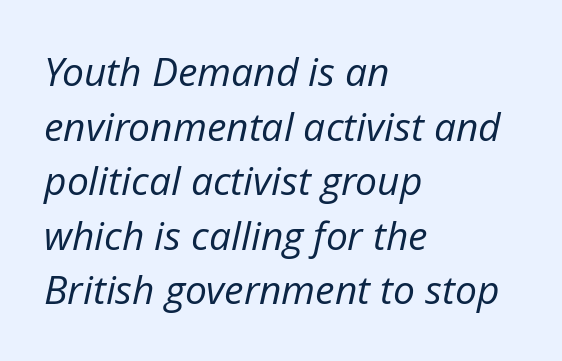
{"italic": "yes", "lean": "right", "slant_degrees": 12, "bold": "no", "weight": "regular", "width": "normal", "stroke_contrast": "low", "x_height": "medium", "monospaced": "no", "underline": "no", "align": "left", "line_spacing": "normal", "line_spacing_ratio": 1.4, "letter_spacing": "normal", "letter_spacing_em": 0.0, "glyph_px": 39}
